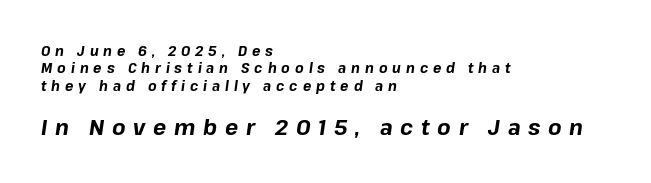
{"italic": "yes", "lean": "right", "slant_degrees": 8, "bold": "yes", "underline": "no", "align": "left", "line_spacing_ratio": 1.24, "letter_spacing": "wide", "letter_spacing_em": 0.35, "larger_block": "second", "size_ratio": 1.57, "glyph_px": 22}
